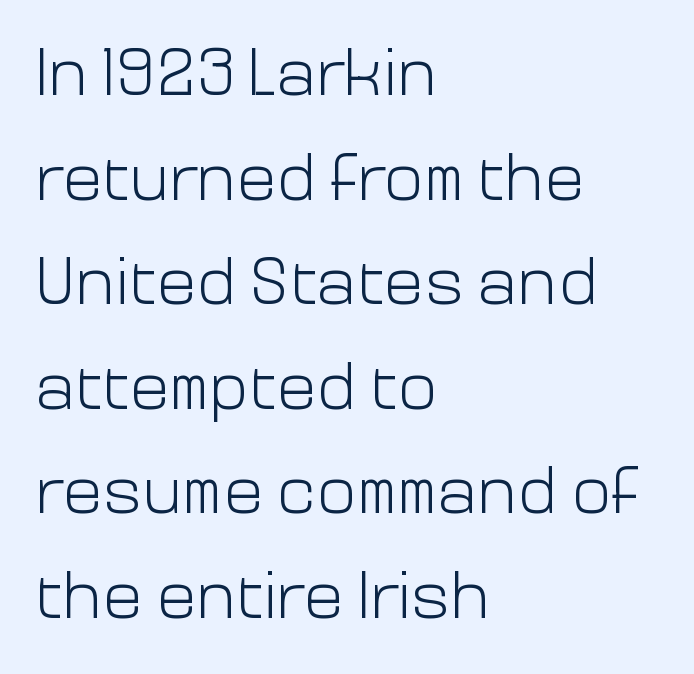
{"serif": "no", "italic": "no", "bold": "no", "weight": "light", "width": "normal", "stroke_contrast": "low", "x_height": "medium", "monospaced": "no", "underline": "no", "align": "left", "line_spacing": "normal", "line_spacing_ratio": 1.56, "letter_spacing": "normal", "letter_spacing_em": 0.0, "glyph_px": 67}
